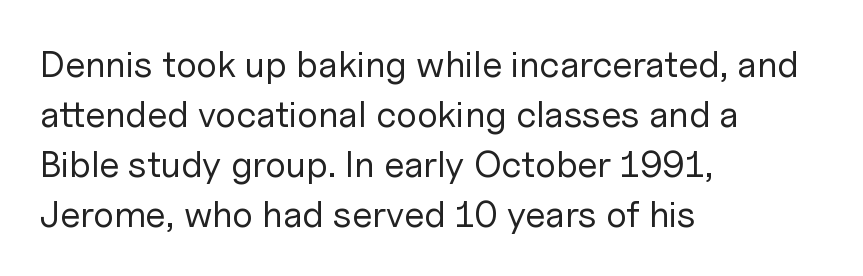
{"serif": "no", "italic": "no", "bold": "no", "weight": "regular", "width": "normal", "stroke_contrast": "low", "x_height": "medium", "monospaced": "no", "underline": "no", "align": "left", "line_spacing": "normal", "line_spacing_ratio": 1.35, "letter_spacing": "normal", "letter_spacing_em": 0.0, "glyph_px": 37}
